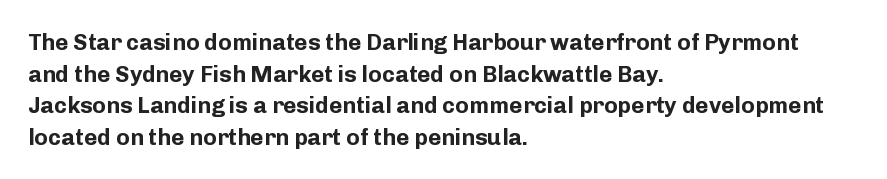
{"italic": "no", "bold": "yes", "underline": "no", "align": "left", "line_spacing": "normal", "line_spacing_ratio": 1.37, "letter_spacing": "normal", "letter_spacing_em": 0.0, "glyph_px": 23}
